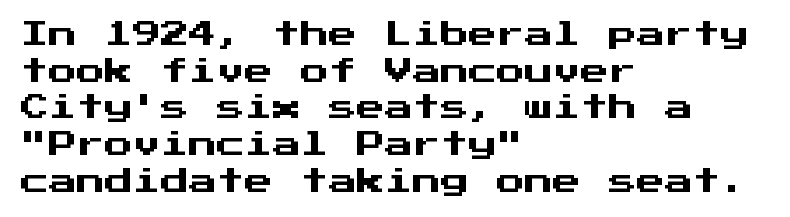
In terms of leading, this rendering sits right in the middle. Do the characters align in a grid? Yes, the font is monospaced. Underline: absent. Here the glyphs are tracked normally, forming tight word shapes.
